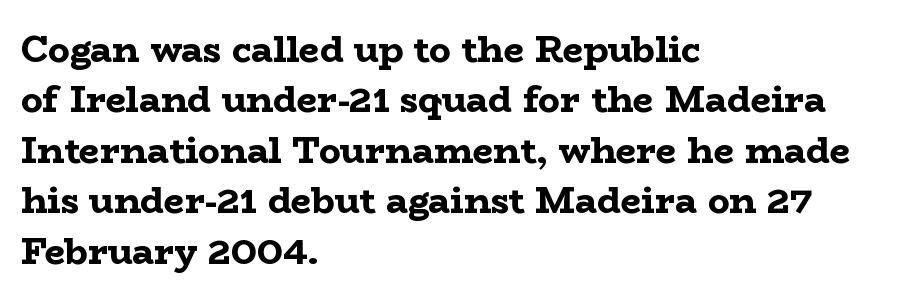
{"serif": "yes", "italic": "no", "bold": "yes", "weight": "bold", "width": "wide", "stroke_contrast": "low", "x_height": "medium", "monospaced": "no", "underline": "no", "align": "left", "line_spacing": "normal", "line_spacing_ratio": 1.4, "letter_spacing": "normal", "letter_spacing_em": 0.0, "glyph_px": 36}
